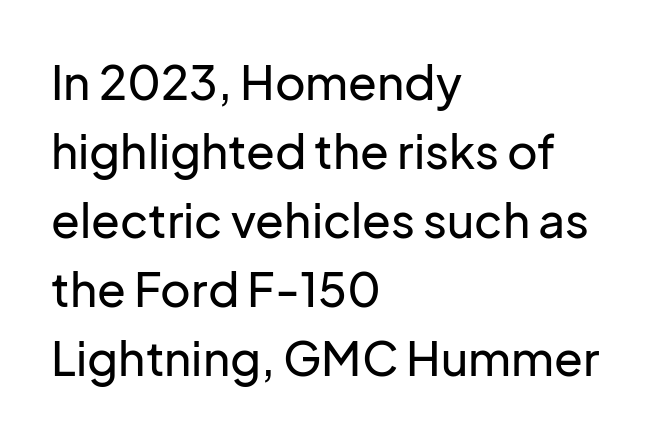
{"serif": "no", "italic": "no", "width": "normal", "stroke_contrast": "low", "x_height": "medium", "monospaced": "no", "underline": "no", "align": "left", "line_spacing": "normal", "line_spacing_ratio": 1.47, "letter_spacing": "normal", "letter_spacing_em": 0.0, "glyph_px": 47}
